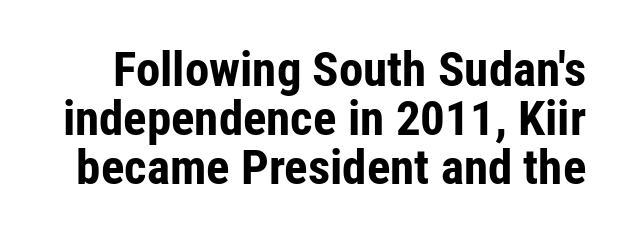
Q: Is the text bold? A: Yes.
Q: Is the text italic (slanted)? A: No, it is upright.
Q: Is the typeface a serif or a sans-serif typeface? A: Sans-serif.
Q: Is the text underlined? A: No.
Q: Is the spacing between letters normal or unusually wide? A: Normal.
Q: Is the spacing between lines tight, normal or loose? A: Tight.
Q: Width (condensed, normal, or wide)? A: Condensed.
Q: Stroke contrast? A: Low.
Q: x-height? A: Medium.
Q: Monospaced? A: No.
